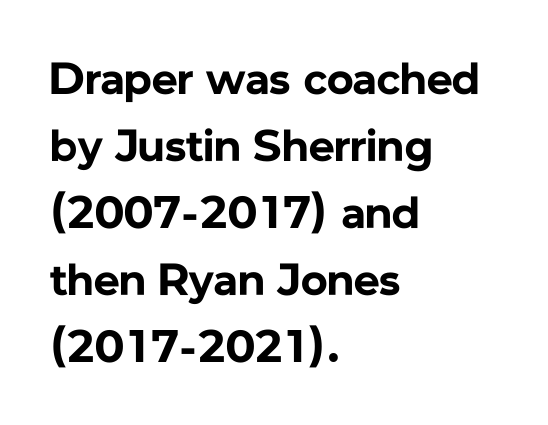
The image shows 45 px bold sans-serif type, upright; set left-aligned, normal line spacing (1.49x), normal letter spacing, not underlined; low stroke contrast and a medium x-height.
